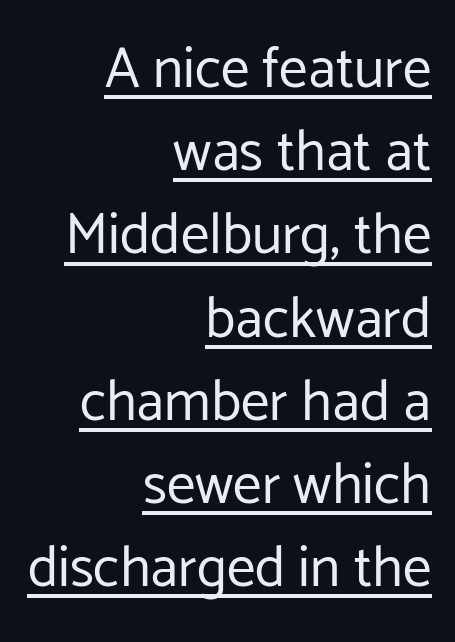
The image shows 57 px regular-weight sans-serif type, upright; set right-aligned, normal line spacing (1.46x), normal letter spacing, underlined; low stroke contrast and a medium x-height.
